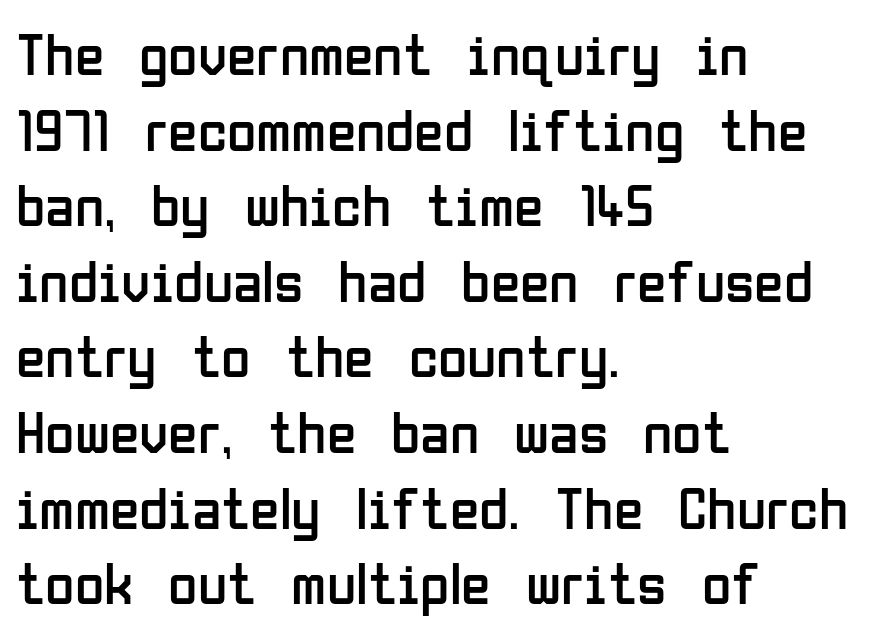
Is this a sans? Yes — the strokes have no serifs. These lines are rendered in a variable-pitch font. Observe the ordinary spacing: letters are neighbours, not strangers. Nobody drew a line under any word here.
